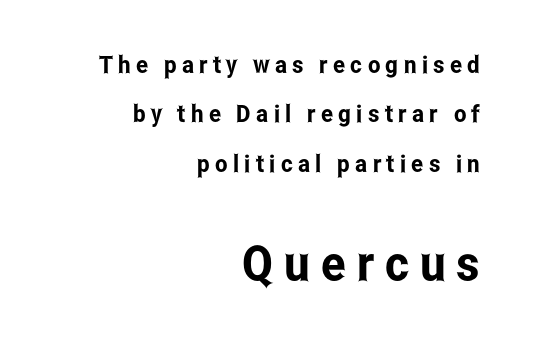
{"serif": "no", "italic": "no", "width": "condensed", "stroke_contrast": "low", "x_height": "medium", "monospaced": "no", "underline": "no", "align": "right", "line_spacing": "loose", "line_spacing_ratio": 2.06, "letter_spacing": "wide", "letter_spacing_em": 0.22, "larger_block": "second", "size_ratio": 2.04, "glyph_px": 49}
